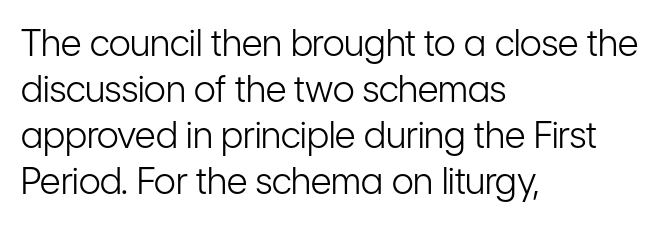
The image shows 36 px light, condensed sans-serif type, upright; set left-aligned, normal line spacing (1.28x), normal letter spacing, not underlined; low stroke contrast and a medium x-height.
